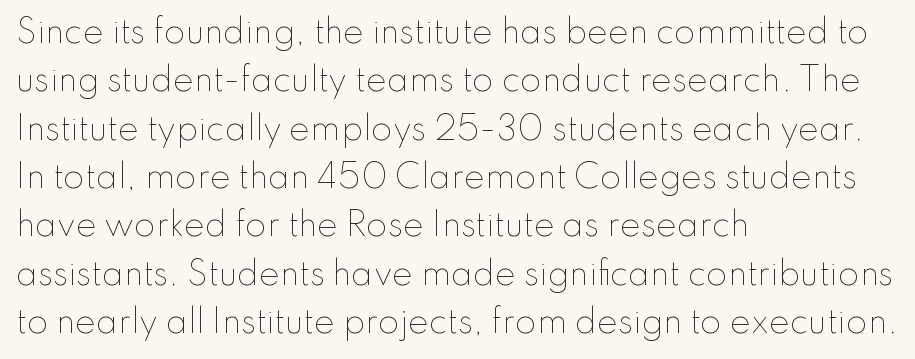
Posture: vertical. This reads as an unemphasized weight, regular at the heaviest. Check the space under the baseline: it is left empty. Vertically, the passage feels balanced, rows spaced as you'd expect.
